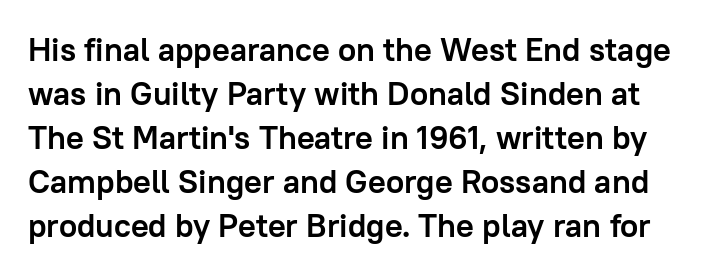
The image shows 33 px semibold sans-serif type, upright; set normal line spacing (1.33x), normal letter spacing, not underlined; low stroke contrast and a medium x-height.
